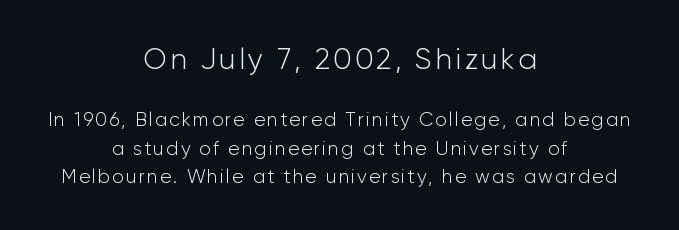
Serifs: no, the terminals of the letterforms are clean. The block of text has a typical density, with ordinary space between rows. The words here are not underlined. No extra ink here — the face is not bold.
